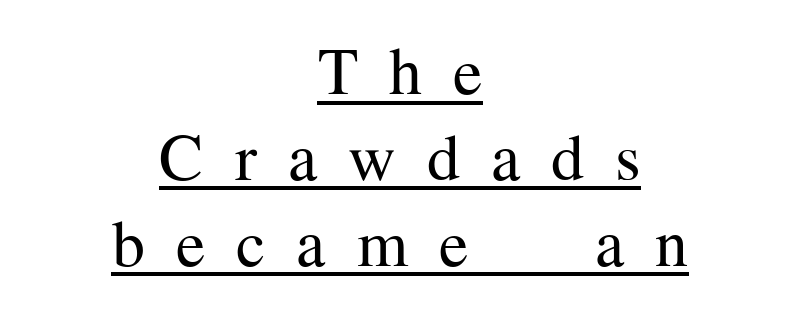
{"serif": "yes", "italic": "no", "bold": "no", "weight": "regular", "width": "normal", "stroke_contrast": "medium", "x_height": "medium", "monospaced": "no", "underline": "yes", "align": "center", "line_spacing": "normal", "line_spacing_ratio": 1.3, "letter_spacing": "wide", "letter_spacing_em": 0.47, "glyph_px": 66}
